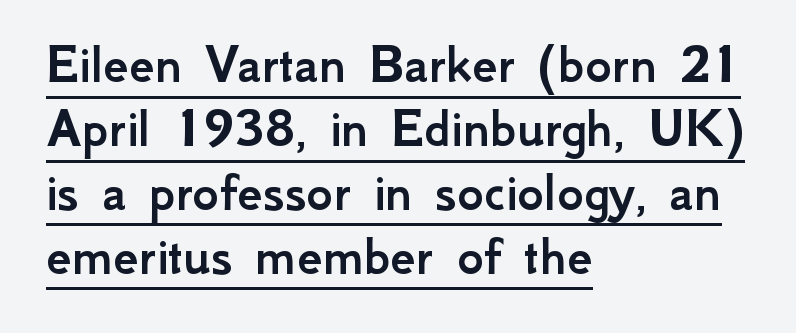
{"serif": "no", "italic": "no", "width": "normal", "stroke_contrast": "low", "x_height": "small", "monospaced": "no", "underline": "yes", "align": "left", "line_spacing": "tight", "line_spacing_ratio": 1.12, "letter_spacing": "normal", "letter_spacing_em": 0.0, "glyph_px": 57}
